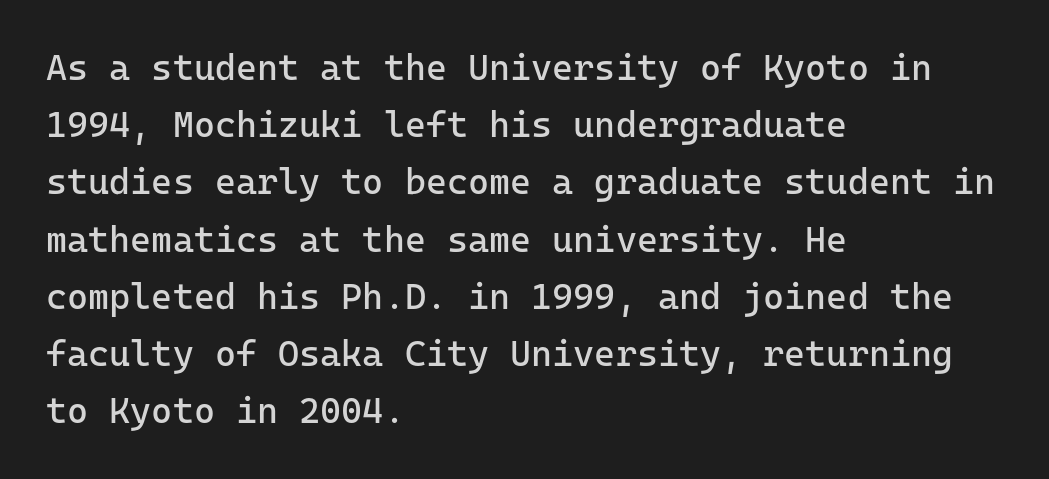
Letterform terminals end flat and unadorned throughout the passage. Quick note: underline off. Spacing between characters is what you'd get straight out of the box. Ascenders rise straight up at ninety degrees.
